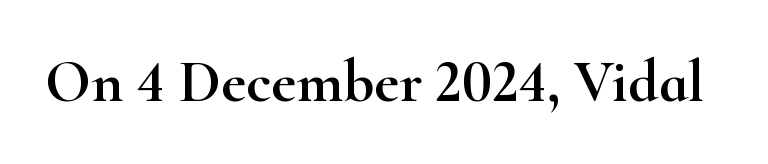
{"serif": "yes", "italic": "no", "width": "wide", "stroke_contrast": "high", "x_height": "small", "monospaced": "no", "underline": "no", "letter_spacing": "normal", "letter_spacing_em": 0.0, "glyph_px": 60}
